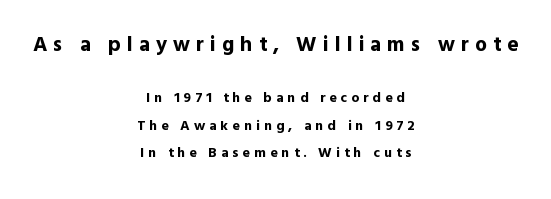
The rendering shrinks the type as you move from the upper chunk to the lower. The strokes are fattened all the way to bold. Italic: no, the glyphs are upright roman. Leading: increased. What stands out about the letter spacing? Its width — letters are far apart.
